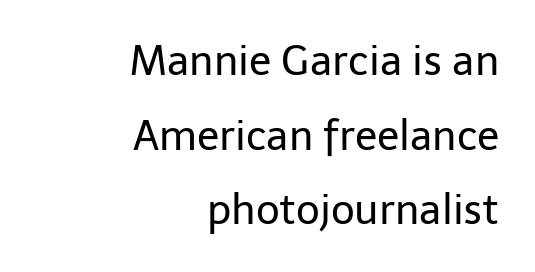
Q: Is the text bold? A: No.
Q: Is the text italic (slanted)? A: No, it is upright.
Q: Is the typeface a serif or a sans-serif typeface? A: Sans-serif.
Q: Is the text underlined? A: No.
Q: How is the paragraph aligned? A: Right-aligned.
Q: Is the spacing between letters normal or unusually wide? A: Normal.
Q: Width (condensed, normal, or wide)? A: Normal.
Q: Stroke contrast? A: Low.
Q: x-height? A: Medium.
Q: Monospaced? A: No.
